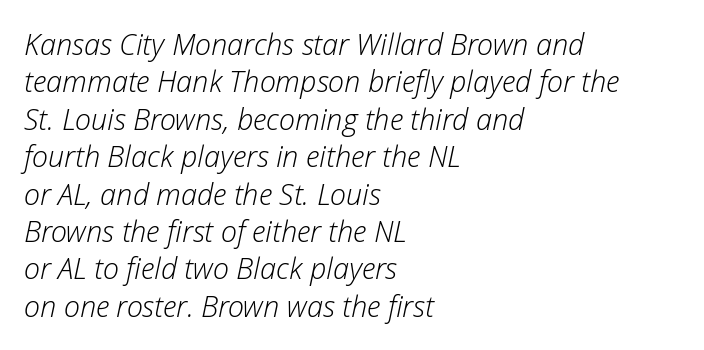
Weight: regular or lighter. Honestly, the row spacing looks completely unremarkable. The passage shown leans; its letterforms are oblique. Proportional: the letters do not fall into vertical columns.
